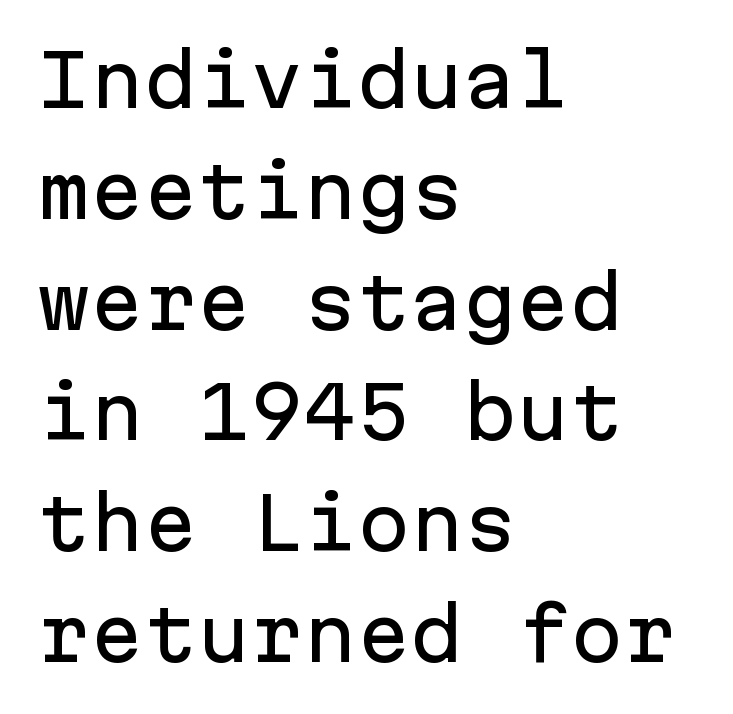
Honestly, the row spacing looks completely unremarkable. Observe the ordinary spacing: letters are neighbours, not strangers. Each row of text sits above clean, open space. In CSS terms this would be text-align: left.
